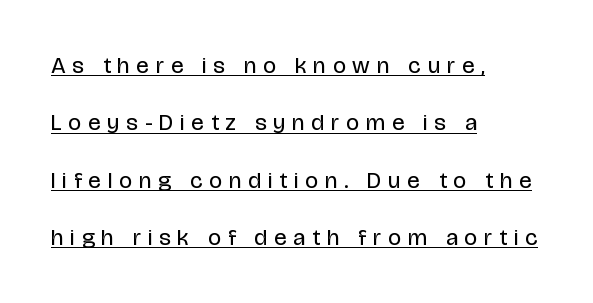
The image shows 23 px text type, upright; set left-aligned, loose line spacing (2.49x), unusually wide letter spacing (+0.31 em), underlined.
